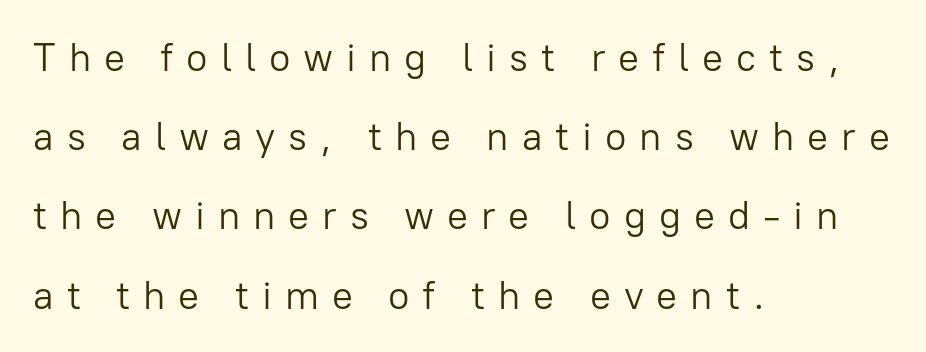
The image shows 39 px light sans-serif type, upright; set left-aligned, loose line spacing (2.03x), unusually wide letter spacing (+0.33 em), not underlined; low stroke contrast and a medium x-height.
